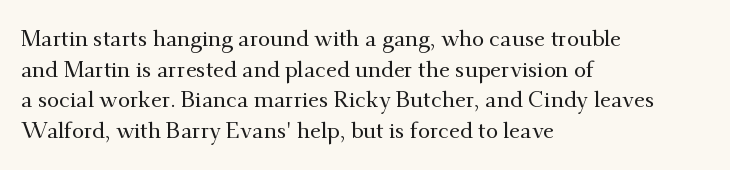
Q: Is the text italic (slanted)? A: No, it is upright.
Q: Is the text underlined? A: No.
Q: How is the paragraph aligned? A: Left-aligned.
Q: Is the spacing between letters normal or unusually wide? A: Normal.
Q: Is the spacing between lines tight, normal or loose? A: Normal.
